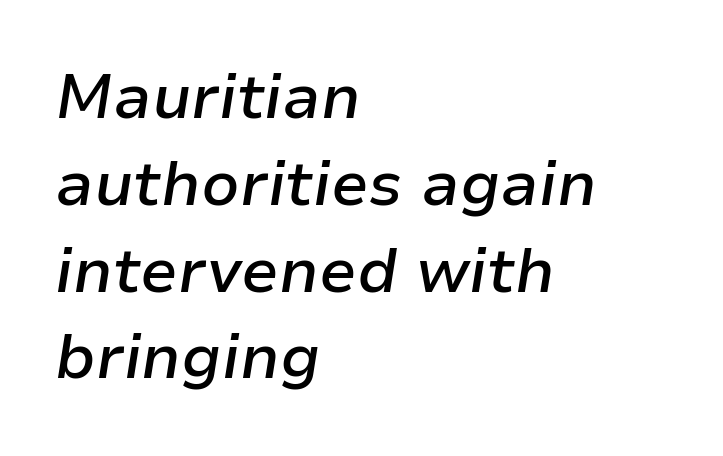
{"italic": "yes", "lean": "right", "slant_degrees": 9, "bold": "semi", "weight": "semibold", "width": "normal", "stroke_contrast": "low", "x_height": "medium", "monospaced": "no", "underline": "no", "align": "left", "line_spacing": "normal", "line_spacing_ratio": 1.4, "letter_spacing": "normal", "letter_spacing_em": 0.0, "glyph_px": 62}
